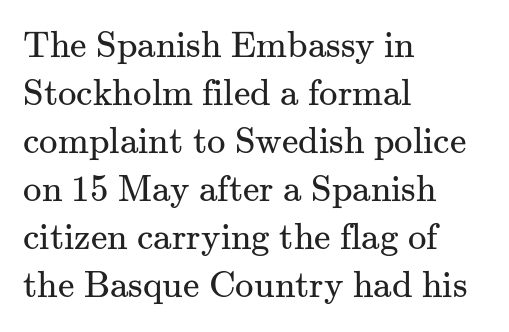
Designer's note — italics off, roman on. A quiet, ordinary-to-light weight characterises the typeface. Think of a printed novel: that variable character pitch is what you see here. The typeface chosen for these lines features serifs.
